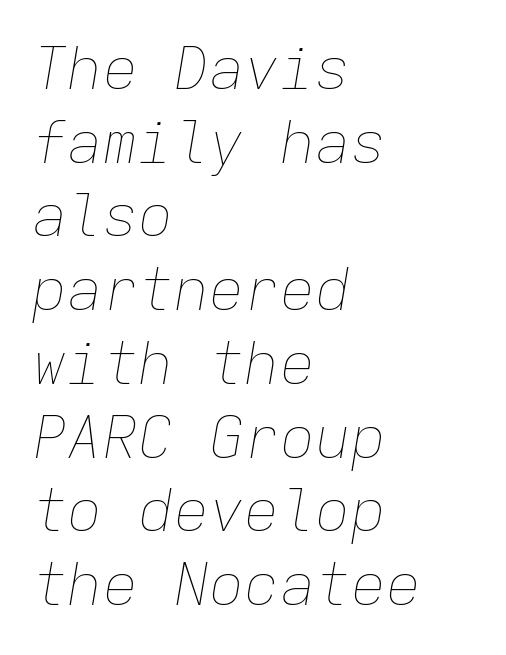
{"italic": "yes", "lean": "right", "slant_degrees": 9, "bold": "no", "weight": "thin", "width": "normal", "stroke_contrast": "low", "x_height": "medium", "monospaced": "yes", "underline": "no", "align": "left", "line_spacing": "normal", "line_spacing_ratio": 1.25, "letter_spacing": "normal", "letter_spacing_em": 0.0, "glyph_px": 59}
